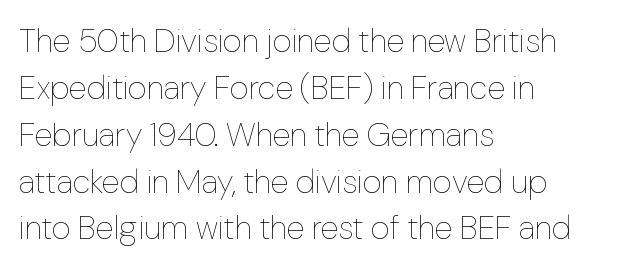
The line texture is even and compact thanks to regular tracking. The letterforms sit at book weight or below. Normally led — the rows are evenly, conventionally spaced. Underline: absent.
